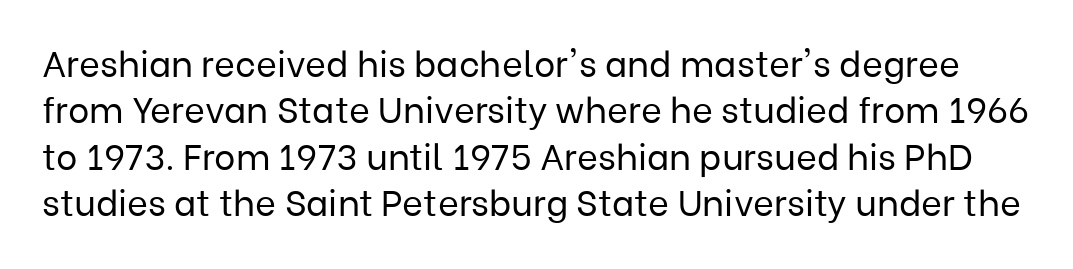
The image shows 36 px regular-weight sans-serif type, upright; set normal line spacing (1.29x), normal letter spacing, not underlined; low stroke contrast and a medium x-height.
